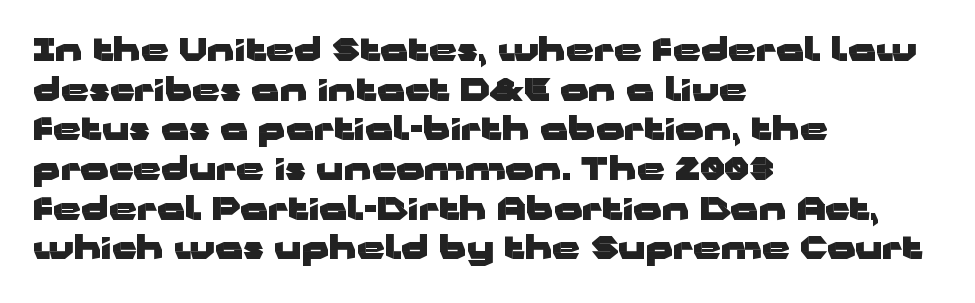
{"serif": "no", "italic": "no", "bold": "yes", "weight": "heavy", "width": "wide", "stroke_contrast": "low", "x_height": "medium", "monospaced": "no", "underline": "no", "align": "left", "line_spacing": "normal", "line_spacing_ratio": 1.28, "letter_spacing": "normal", "letter_spacing_em": 0.0, "glyph_px": 31}
